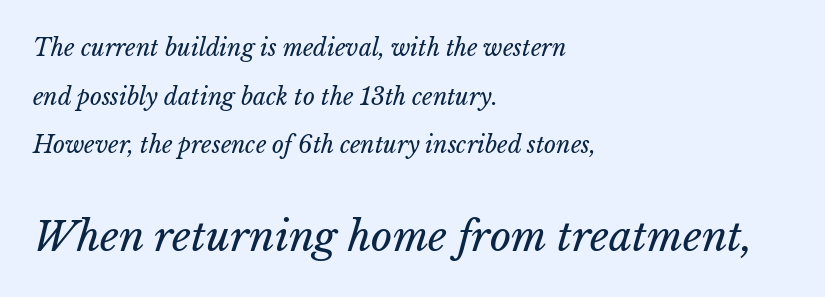
Character widths vary here, with narrow letters taking less room than wide ones. Nobody drew a line under any word here. Bigger letters appear in the bottom chunk; the top chunk is reduced. Bold? No — there's no thickening of the strokes. The lines in this sample share a left origin and differ only in where they stop. Each word holds together tightly as a unit, with standard inter-letter gaps.
